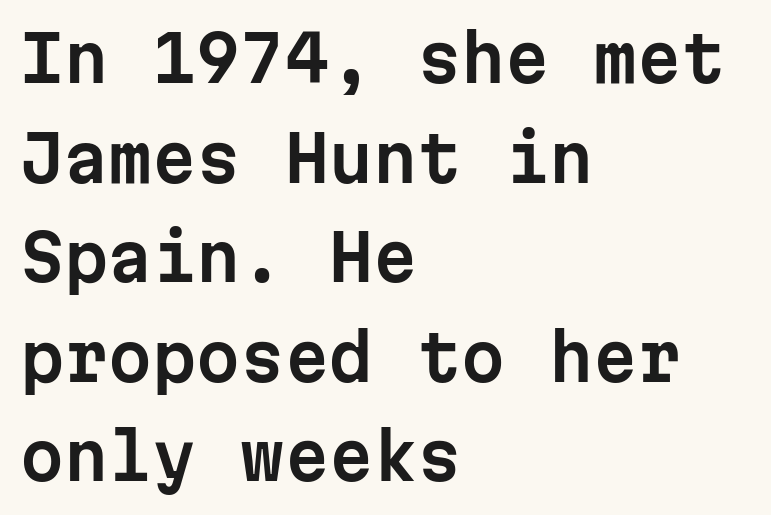
Q: Is the text italic (slanted)? A: No, it is upright.
Q: Is the typeface a serif or a sans-serif typeface? A: Sans-serif.
Q: Is the text underlined? A: No.
Q: How is the paragraph aligned? A: Left-aligned.
Q: Is the spacing between letters normal or unusually wide? A: Normal.
Q: Is the spacing between lines tight, normal or loose? A: Normal.
Q: Width (condensed, normal, or wide)? A: Normal.
Q: Stroke contrast? A: Low.
Q: x-height? A: Medium.
Q: Monospaced? A: Yes.
